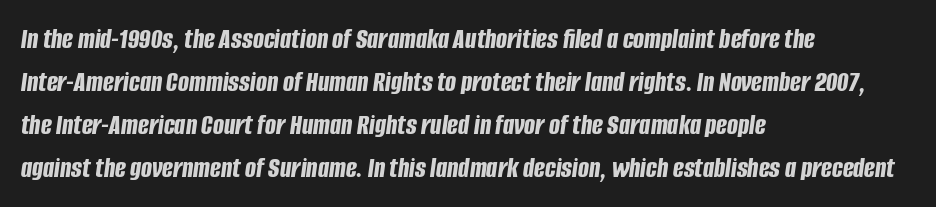
The image shows 29 px bold, condensed type, italic (leaning right); set left-aligned, normal line spacing (1.48x), normal letter spacing, not underlined; low stroke contrast and a large x-height.
